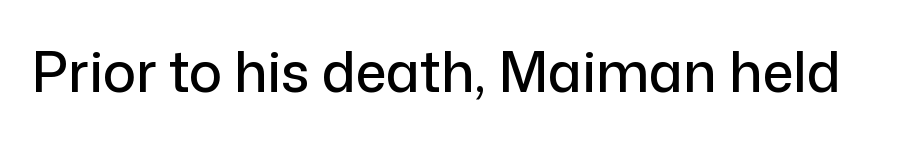
Is this a fixed-width face? No — the glyphs have proportional, varying widths. Font category for this specimen: sans-serif. Descenders are the only things crossing below the line. Ordinary non-slanted type is in use.
